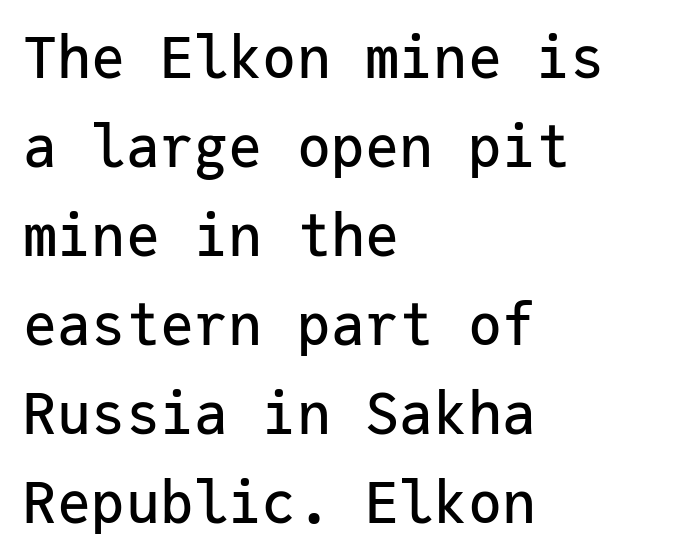
Q: Is the text italic (slanted)? A: No, it is upright.
Q: Is the typeface a serif or a sans-serif typeface? A: Sans-serif.
Q: Is the text underlined? A: No.
Q: How is the paragraph aligned? A: Left-aligned.
Q: Is the spacing between letters normal or unusually wide? A: Normal.
Q: Is the spacing between lines tight, normal or loose? A: Normal.
Q: Width (condensed, normal, or wide)? A: Normal.
Q: Stroke contrast? A: Low.
Q: x-height? A: Medium.
Q: Monospaced? A: Yes.
